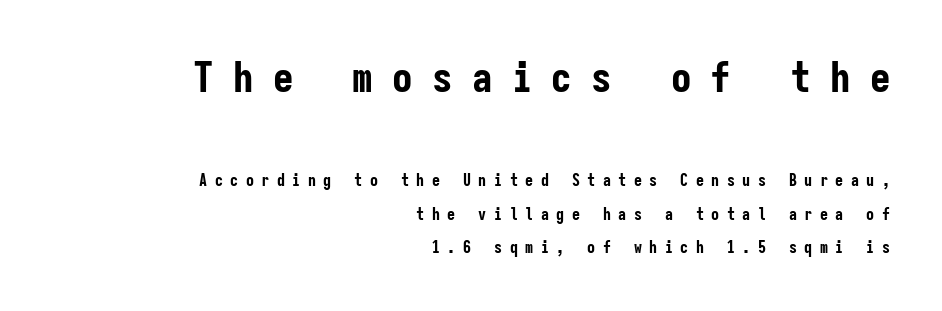
Q: Is the text bold? A: Yes.
Q: Is the text italic (slanted)? A: No, it is upright.
Q: Is the typeface a serif or a sans-serif typeface? A: Sans-serif.
Q: Is the text underlined? A: No.
Q: How is the paragraph aligned? A: Right-aligned.
Q: Is the spacing between letters normal or unusually wide? A: Unusually wide.
Q: Is the spacing between lines tight, normal or loose? A: Loose.
Q: Which block of text is set in a larger size, the first (top) or the second (bottom)? A: The first (top) one.
Q: Width (condensed, normal, or wide)? A: Condensed.
Q: Stroke contrast? A: Low.
Q: x-height? A: Medium.
Q: Monospaced? A: Yes.
